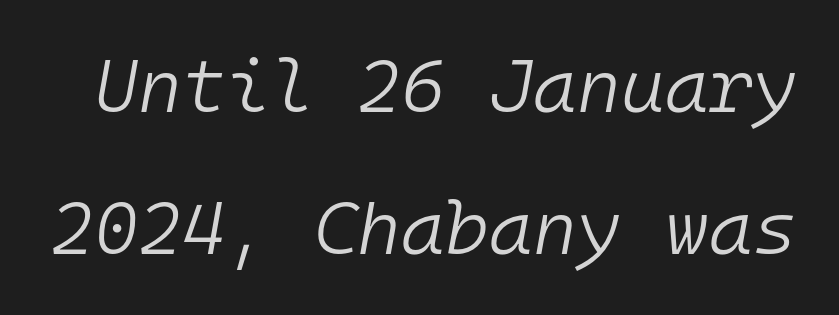
This rendering leaves character spacing at its baseline value. The rendering uses typewriter-style spacing with identical character cells. No heavy texture on the line: the type isn't bold. In terms of posture, this sample is oblique. Descenders are the only things crossing below the line. Each new line begins a long way beneath the previous one.
